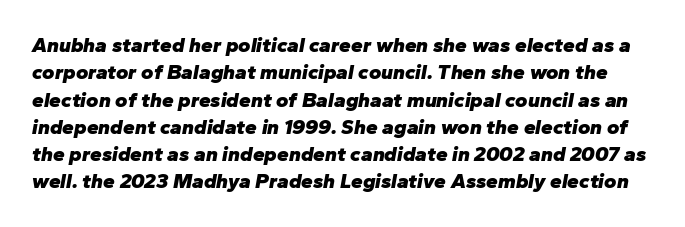
{"italic": "yes", "lean": "right", "slant_degrees": 10, "bold": "yes", "underline": "no", "line_spacing": "normal", "line_spacing_ratio": 1.3, "letter_spacing": "normal", "letter_spacing_em": 0.0, "glyph_px": 21}
